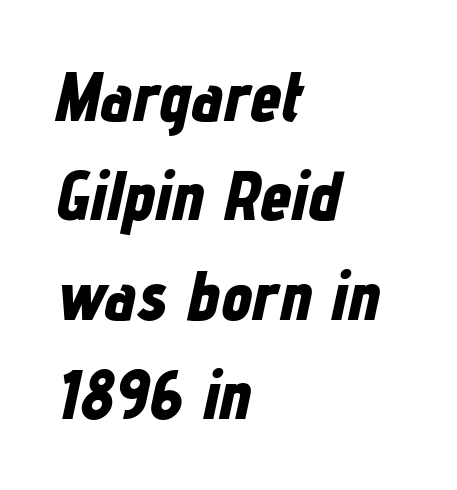
You could call the tracking neutral — neither tight nor loose. The passage shown leans; its letterforms are oblique. Only glyphs here, with clear space below each row. Plenty of ink on the page — the face is bold. The rendering uses natural spacing where letterforms have individual widths.
